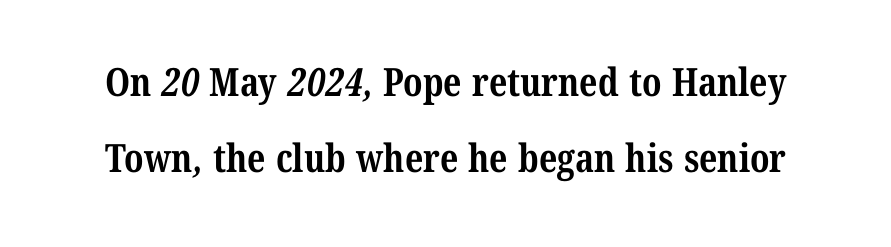
The image shows 39 px bold, condensed serif type; set loose line spacing (1.95x), normal letter spacing, not underlined; medium stroke contrast and a medium x-height.
